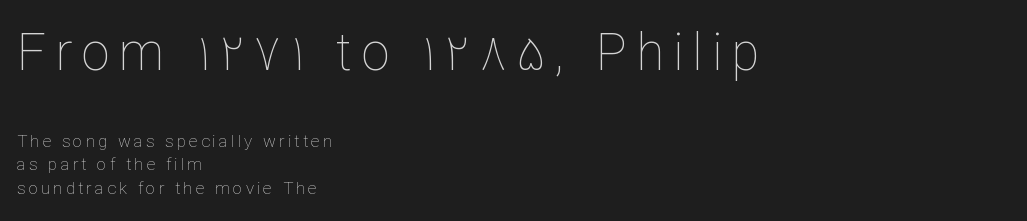
{"italic": "no", "bold": "no", "weight": "thin", "width": "normal", "stroke_contrast": "low", "x_height": "medium", "monospaced": "no", "underline": "no", "align": "left", "line_spacing": "normal", "line_spacing_ratio": 1.39, "larger_block": "first", "size_ratio": 3.0, "glyph_px": 51}
